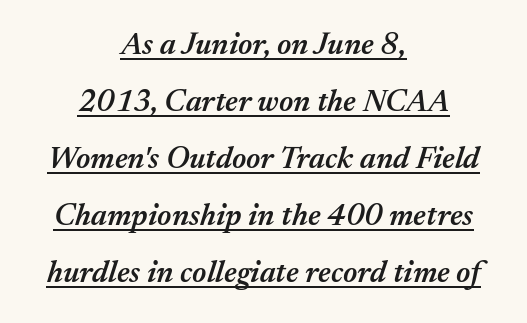
Q: Is the text bold? A: Semi-bold.
Q: Is the text italic (slanted)? A: Yes, it leans right by about 17 degrees.
Q: Is the text underlined? A: Yes.
Q: How is the paragraph aligned? A: Centered.
Q: Is the spacing between letters normal or unusually wide? A: Normal.
Q: Width (condensed, normal, or wide)? A: Normal.
Q: Stroke contrast? A: Medium.
Q: x-height? A: Medium.
Q: Monospaced? A: No.
